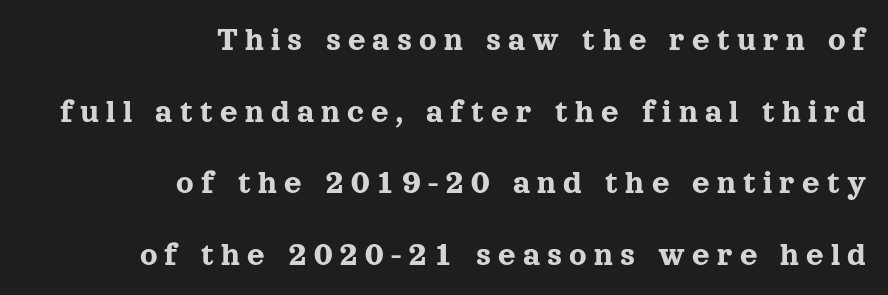
{"serif": "yes", "italic": "no", "width": "normal", "x_height": "medium", "monospaced": "no", "underline": "no", "align": "right", "line_spacing": "loose", "line_spacing_ratio": 2.11, "letter_spacing": "wide", "letter_spacing_em": 0.21, "glyph_px": 34}
